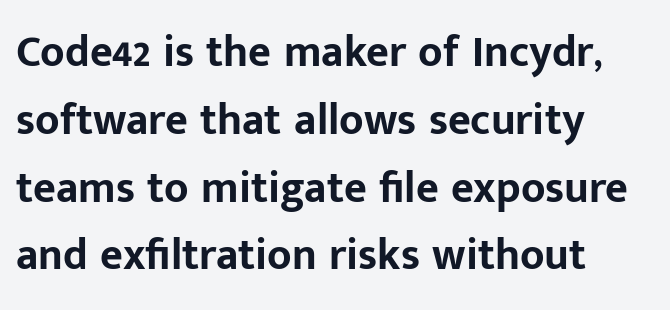
How would I describe the line gaps? Plain and ordinary. The specimen reads as upright at a glance. Weight check: bold — yes, fully. Proportional: the letters do not fall into vertical columns. All the whitespace from short lines collects on the right. Characters follow at the spacing the type designer built in.
